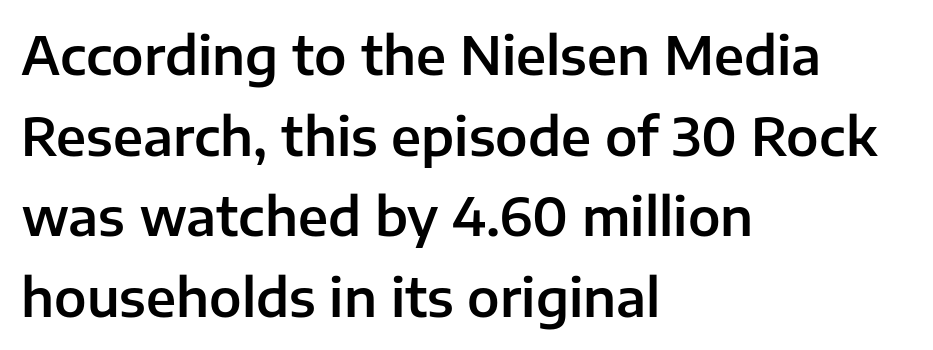
The text was rendered using a sans face with plain stroke endings. Is there much room between lines? A standard amount, neither cramped nor airy. The passage shown is typed in a proportional face where columns would drift. A typesetter would call this zero additional tracking. Descenders are the only things crossing below the line.
